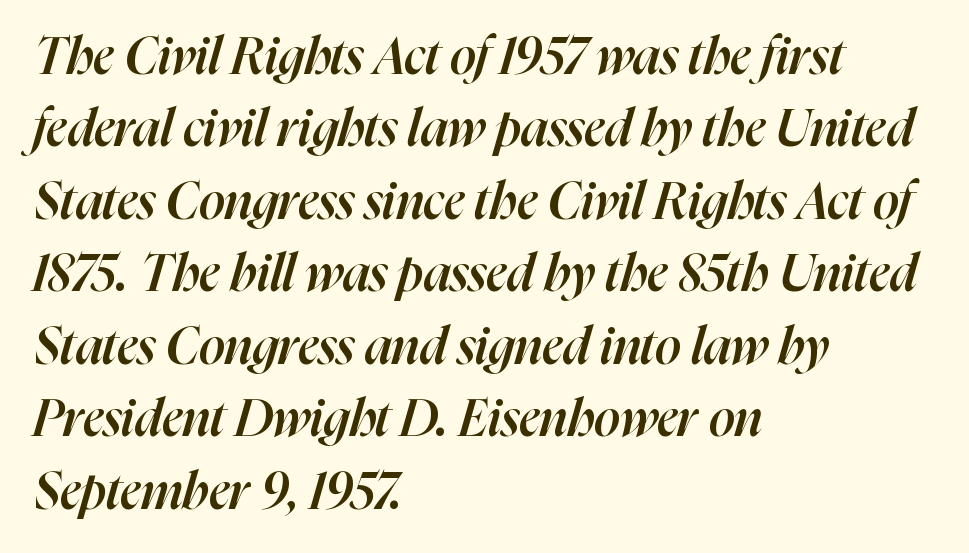
The image shows 51 px semibold type, italic (leaning right); set left-aligned, normal line spacing (1.42x), normal letter spacing, not underlined; high stroke contrast and a medium x-height.
